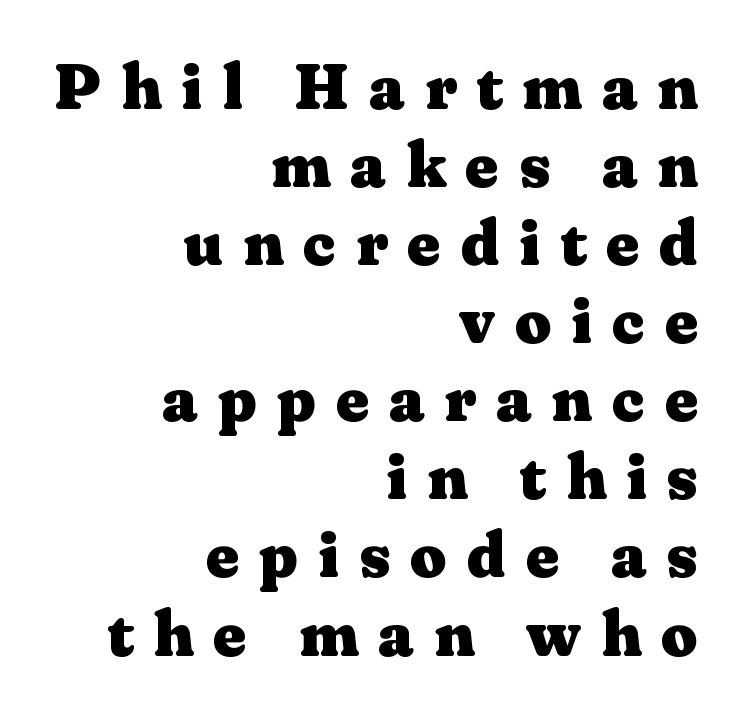
{"serif": "yes", "italic": "no", "bold": "yes", "weight": "heavy", "width": "wide", "stroke_contrast": "medium", "x_height": "medium", "monospaced": "no", "underline": "no", "align": "right", "line_spacing_ratio": 1.22, "letter_spacing": "wide", "letter_spacing_em": 0.31, "glyph_px": 64}
